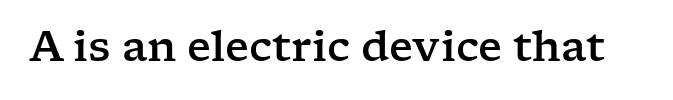
Each word holds together tightly as a unit, with standard inter-letter gaps. Each letter keeps its own natural width here, so spacing adapts to shape. Unlike italic type, these characters show no tilt at all. Little horizontal feet cap the strokes, marking this as serif type.
